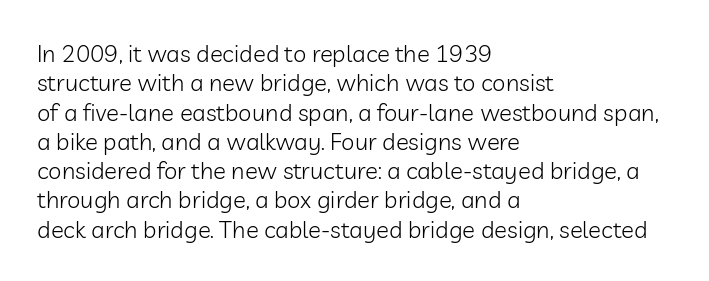
{"italic": "no", "bold": "no", "underline": "no", "align": "left", "line_spacing_ratio": 1.22, "letter_spacing": "normal", "letter_spacing_em": 0.0, "glyph_px": 24}
